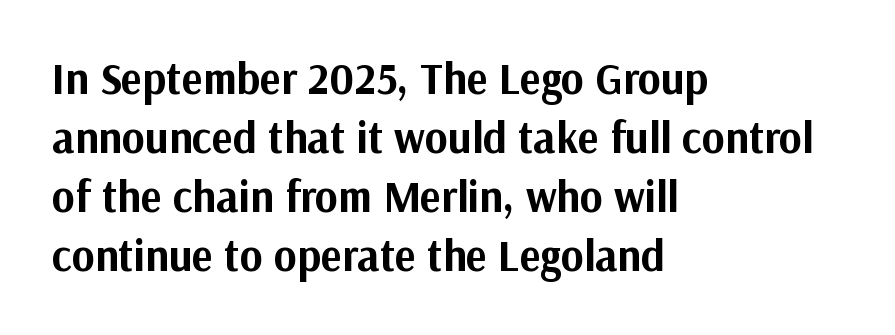
The image shows 44 px bold sans-serif type, upright; set left-aligned, normal line spacing (1.34x), normal letter spacing, not underlined; medium stroke contrast and a medium x-height.
